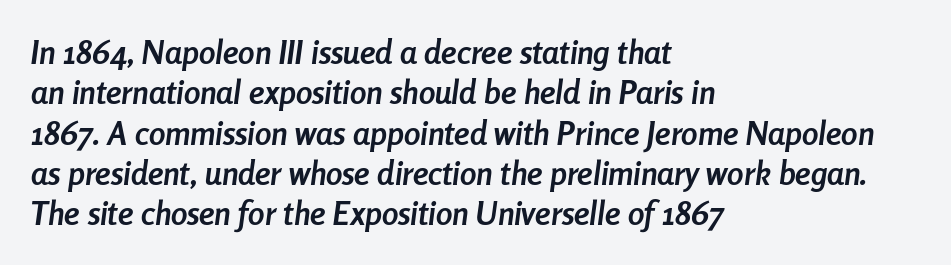
Check under the words: just untouched page. Does the weight exceed regular? Yes, all the way to bold. This sample uses plain, unmodified letter spacing. Layout note: lines flush left. The letters advance in unequal steps, a hallmark of proportional type. Rendered with sloped, italic letterforms.
